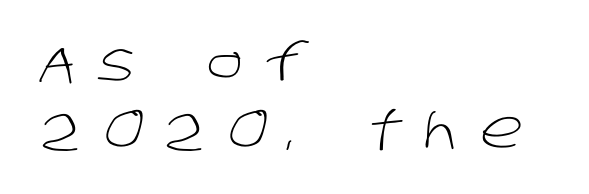
The image shows 52 px light sans-serif type; set left-aligned, normal line spacing (1.28x), unusually wide letter spacing (+0.42 em), not underlined; low stroke contrast and a large x-height.
